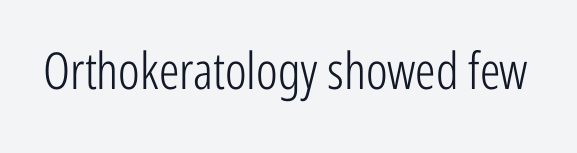
The image shows 51 px light, condensed sans-serif type, upright; set normal letter spacing, not underlined; low stroke contrast and a medium x-height.
